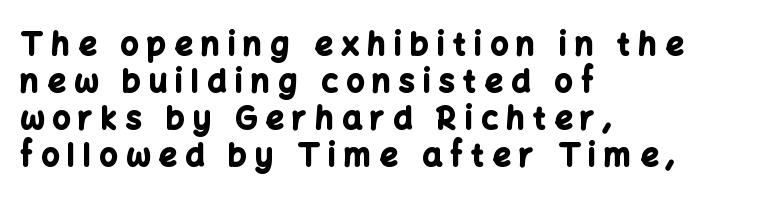
Q: Is the text bold? A: Yes.
Q: Is the text italic (slanted)? A: No, it is upright.
Q: Is the typeface a serif or a sans-serif typeface? A: Sans-serif.
Q: Is the text underlined? A: No.
Q: How is the paragraph aligned? A: Left-aligned.
Q: Is the spacing between letters normal or unusually wide? A: Unusually wide.
Q: Width (condensed, normal, or wide)? A: Normal.
Q: Stroke contrast? A: Low.
Q: x-height? A: Medium.
Q: Monospaced? A: No.
